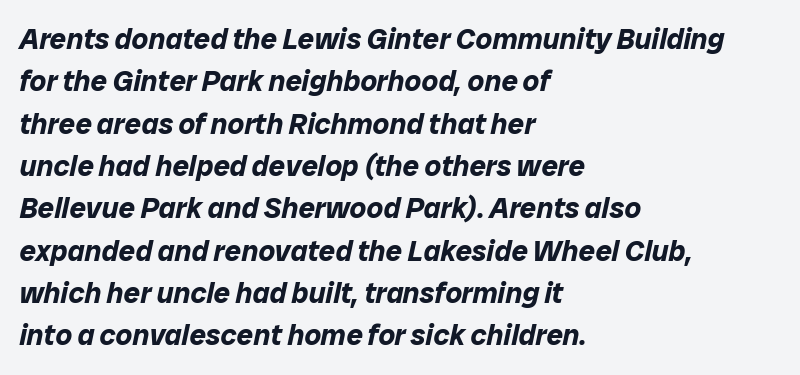
{"italic": "yes", "lean": "right", "slant_degrees": 12, "bold": "yes", "weight": "bold", "width": "normal", "stroke_contrast": "low", "x_height": "medium", "monospaced": "no", "underline": "no", "align": "left", "line_spacing": "normal", "line_spacing_ratio": 1.46, "letter_spacing": "normal", "letter_spacing_em": 0.0, "glyph_px": 29}
